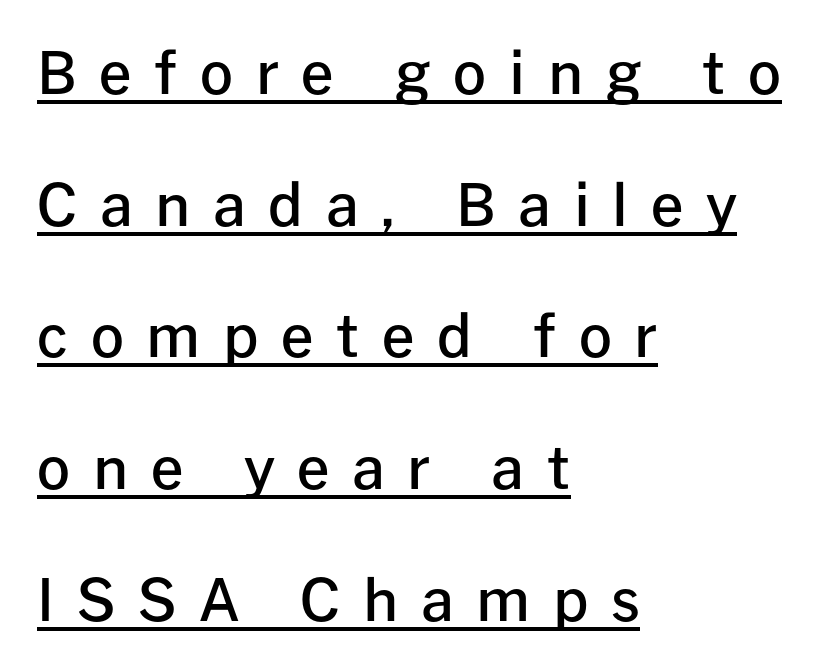
Q: Is the text bold? A: Semi-bold.
Q: Is the text italic (slanted)? A: No, it is upright.
Q: Is the typeface a serif or a sans-serif typeface? A: Sans-serif.
Q: Is the text underlined? A: Yes.
Q: How is the paragraph aligned? A: Left-aligned.
Q: Is the spacing between letters normal or unusually wide? A: Unusually wide.
Q: Is the spacing between lines tight, normal or loose? A: Loose.
Q: Width (condensed, normal, or wide)? A: Normal.
Q: Stroke contrast? A: Low.
Q: x-height? A: Medium.
Q: Monospaced? A: No.
